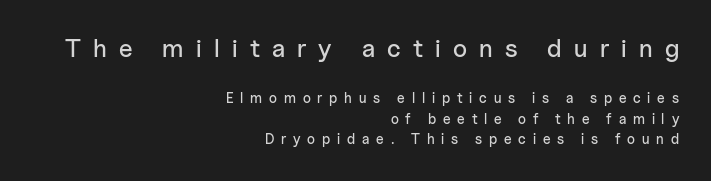
The image shows 25 px text type, upright; set right-aligned, normal line spacing (1.48x), unusually wide letter spacing (+0.49 em), not underlined; the first (top) block is 1.79x larger.
